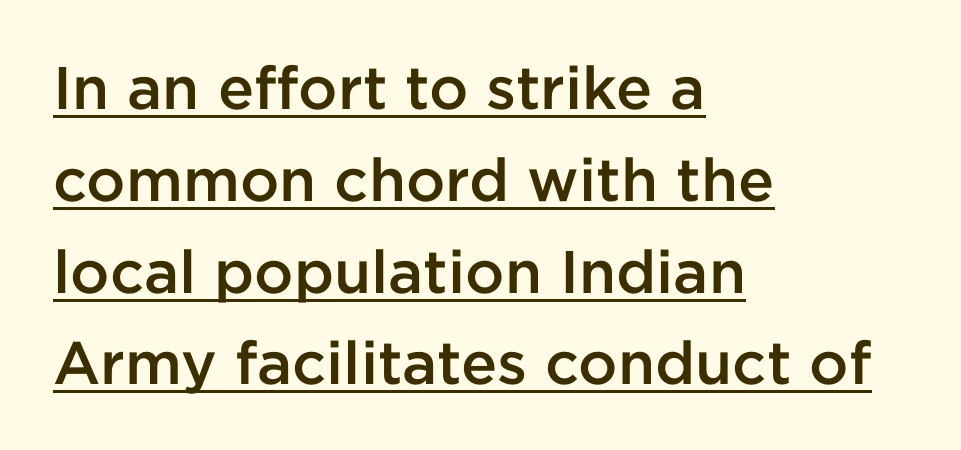
{"serif": "no", "italic": "no", "bold": "semi", "weight": "semibold", "width": "normal", "stroke_contrast": "low", "x_height": "medium", "monospaced": "no", "underline": "yes", "align": "left", "line_spacing": "normal", "line_spacing_ratio": 1.53, "letter_spacing": "normal", "letter_spacing_em": 0.0, "glyph_px": 60}
